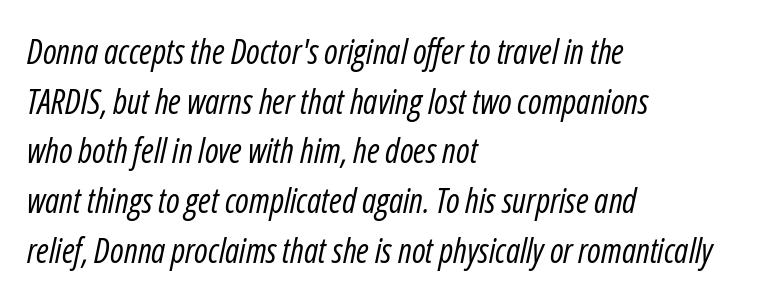
The image shows 34 px regular-weight, condensed type, italic (leaning right); set left-aligned, normal line spacing (1.46x), normal letter spacing, not underlined; low stroke contrast and a medium x-height.
